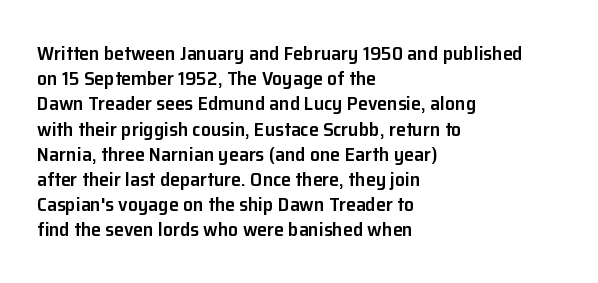
{"italic": "no", "bold": "semi", "underline": "no", "align": "left", "line_spacing": "normal", "line_spacing_ratio": 1.26, "letter_spacing": "normal", "letter_spacing_em": 0.0, "glyph_px": 20}
